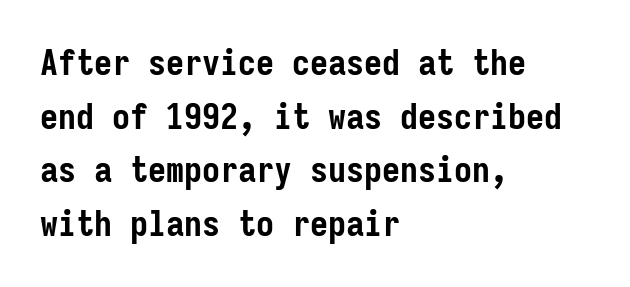
The typeface chosen for these lines omits serifs. Descenders are the only things crossing below the line. You could count columns in this text — the font is strictly monospaced. How would I describe the line gaps? Plain and ordinary. Rendered with straight, roman letterforms. A student would call this left alignment; a typographer would say flush left, rag right.
